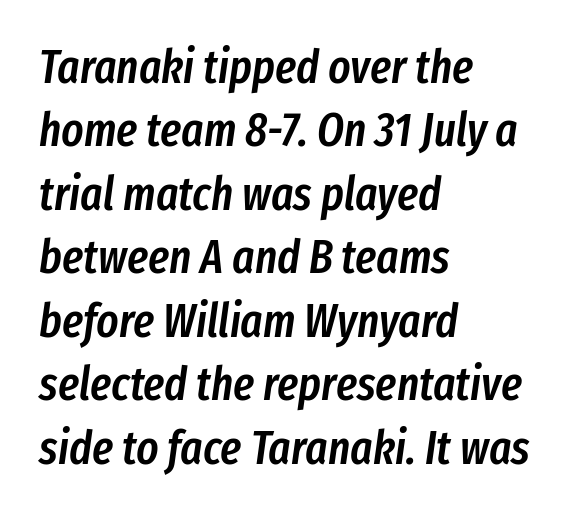
{"italic": "yes", "lean": "right", "slant_degrees": 8, "bold": "semi", "weight": "semibold", "width": "condensed", "stroke_contrast": "low", "x_height": "medium", "monospaced": "no", "underline": "no", "align": "left", "line_spacing": "normal", "line_spacing_ratio": 1.35, "letter_spacing": "normal", "letter_spacing_em": 0.0, "glyph_px": 47}
